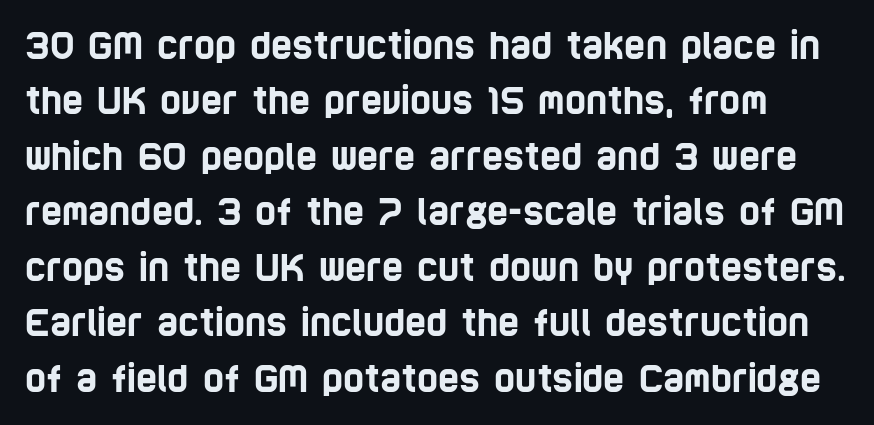
{"serif": "no", "width": "condensed", "stroke_contrast": "low", "x_height": "large", "monospaced": "no", "underline": "no", "line_spacing": "normal", "line_spacing_ratio": 1.54, "letter_spacing": "normal", "letter_spacing_em": 0.0, "glyph_px": 36}
